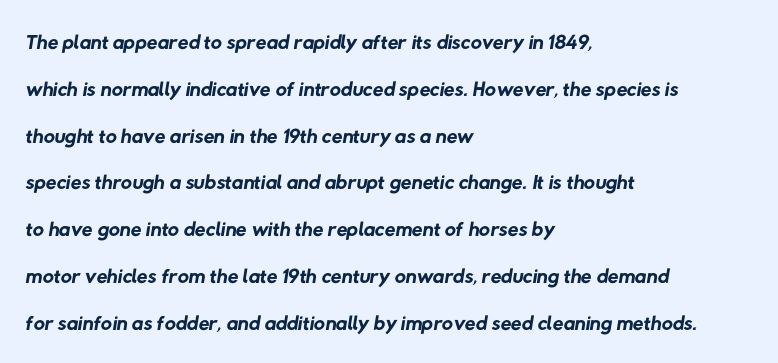
The characters are drawn with everyday or finer stroke widths. How are the letters spaced? Ordinarily, with no added tracking. The zone under the glyphs is completely vacant. The space between consecutive lines is moderate. Is this a fixed-width face? No — the glyphs have proportional, varying widths. Short and long lines alike share a common starting point at left.
